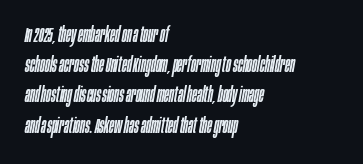
The glyphs look as if they've been sheared to an angle. Has an underline been added? It has not. The paragraph has a hard left edge and a soft right edge. How are the letters spaced? Ordinarily, with no added tracking. In terms of leading, this rendering sits right in the middle.
